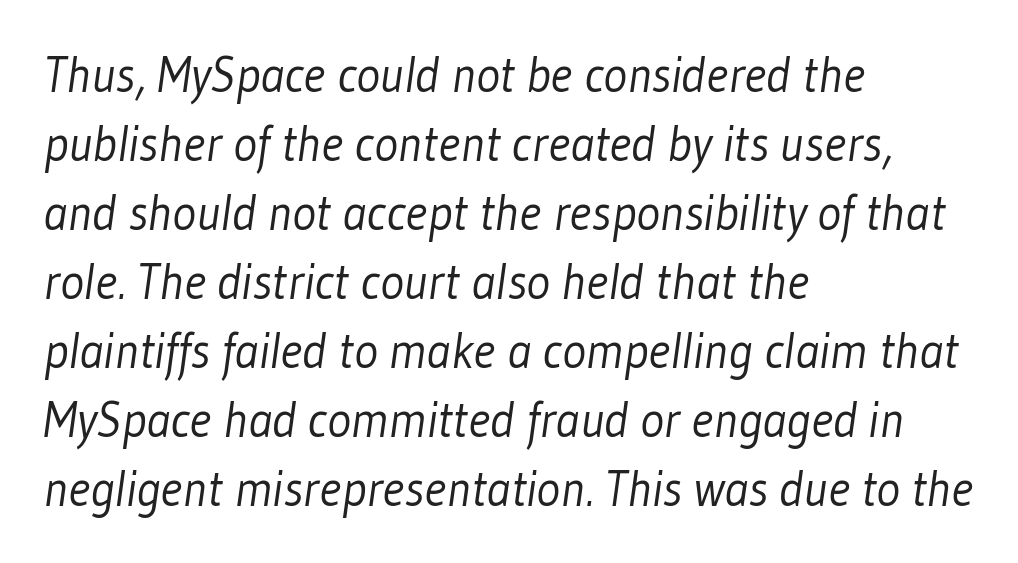
The image shows 50 px light, condensed sans-serif type; set left-aligned, normal line spacing (1.38x), normal letter spacing, not underlined; low stroke contrast and a medium x-height.
